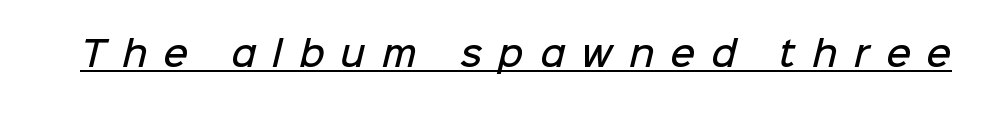
Grotesque or geometric, the face here clearly has no serifs. The letters are semibold — heavier than regular but short of a full bold. The passage shown is underscored from start to finish. Think of a printed novel: that variable character pitch is what you see here. The line texture is sparse and dotted thanks to wide tracking.
